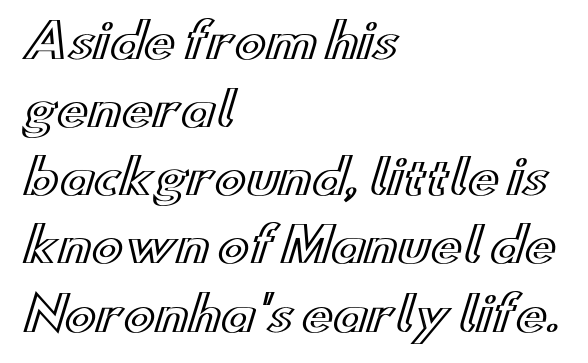
The image shows 47 px wide type; set left-aligned, normal line spacing (1.45x), normal letter spacing, not underlined; a small x-height.
